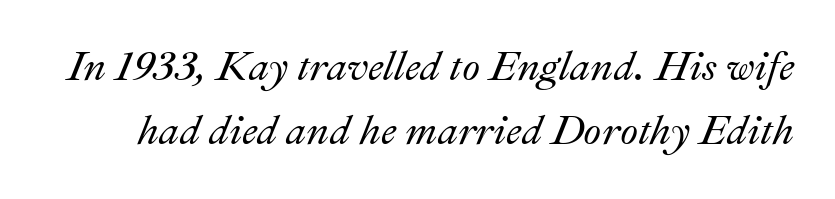
{"italic": "yes", "lean": "right", "slant_degrees": 22, "width": "normal", "stroke_contrast": "medium", "x_height": "small", "monospaced": "no", "underline": "no", "line_spacing": "normal", "line_spacing_ratio": 1.57, "letter_spacing": "normal", "letter_spacing_em": 0.0, "glyph_px": 41}
